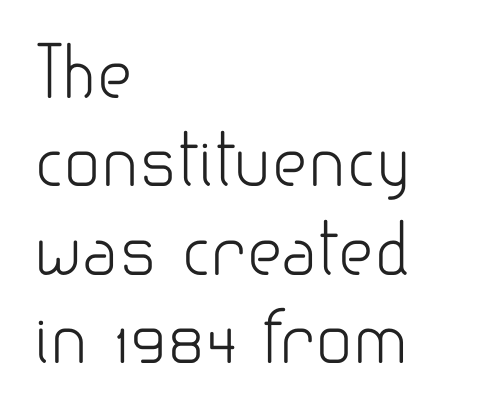
The image shows 69 px light sans-serif type, upright; set left-aligned, normal line spacing (1.28x), normal letter spacing, not underlined; low stroke contrast and a small x-height.
